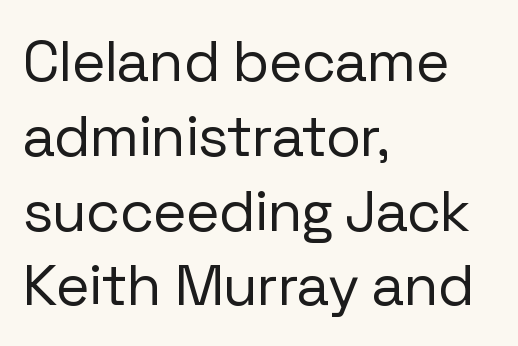
The image shows 58 px regular-weight sans-serif type, upright; set left-aligned, normal line spacing (1.29x), normal letter spacing, not underlined; low stroke contrast and a medium x-height.
